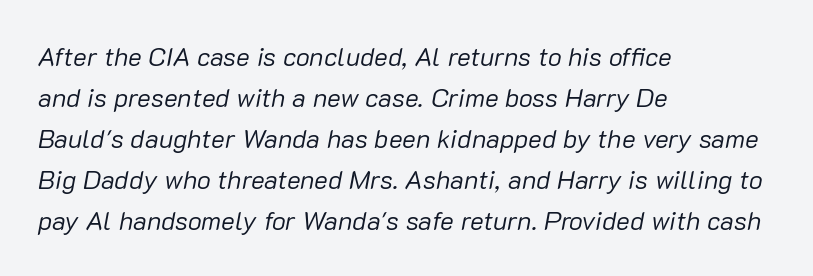
{"italic": "yes", "lean": "right", "slant_degrees": 10, "bold": "no", "underline": "no", "align": "left", "line_spacing": "normal", "line_spacing_ratio": 1.58, "letter_spacing": "normal", "letter_spacing_em": 0.0, "glyph_px": 26}
